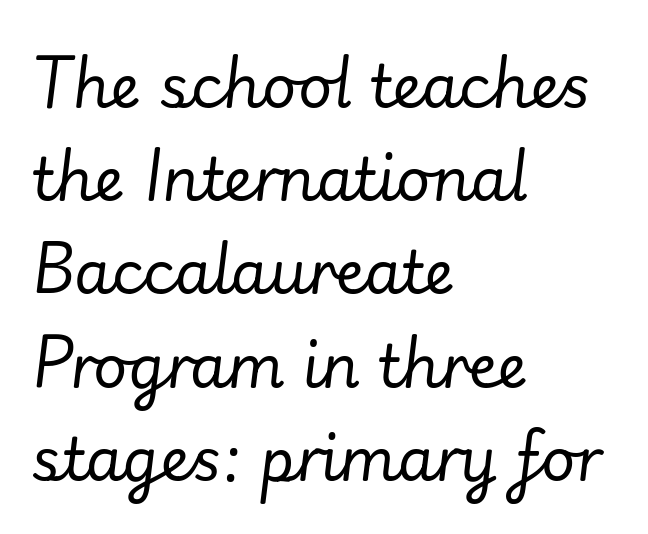
Q: Is the text bold? A: No.
Q: Is the text italic (slanted)? A: Yes, it leans right by about 7 degrees.
Q: Is the text underlined? A: No.
Q: How is the paragraph aligned? A: Left-aligned.
Q: Is the spacing between letters normal or unusually wide? A: Normal.
Q: Is the spacing between lines tight, normal or loose? A: Normal.
Q: Width (condensed, normal, or wide)? A: Normal.
Q: Stroke contrast? A: Low.
Q: x-height? A: Small.
Q: Monospaced? A: No.
